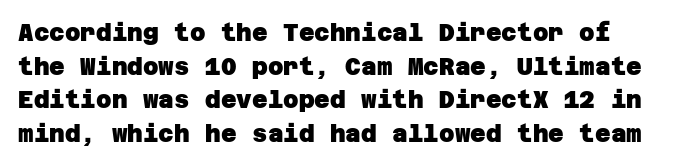
The image shows 24 px bold type; set normal line spacing (1.4x), normal letter spacing, not underlined.
